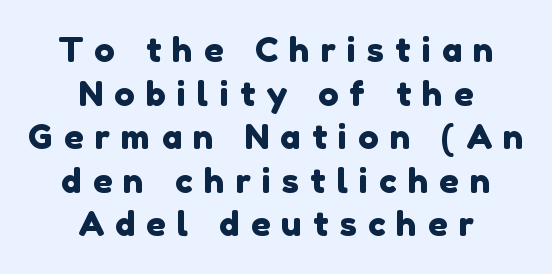
The image shows 34 px sans-serif type; set centered, normal line spacing (1.28x), unusually wide letter spacing (+0.33 em), not underlined; low stroke contrast and a medium x-height.
